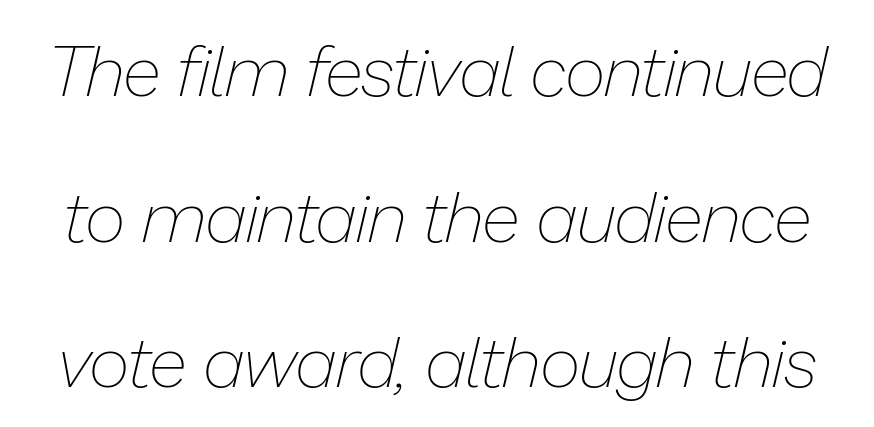
The image shows 71 px thin type, italic (leaning right); set loose line spacing (2.05x), normal letter spacing, not underlined; low stroke contrast and a medium x-height.
